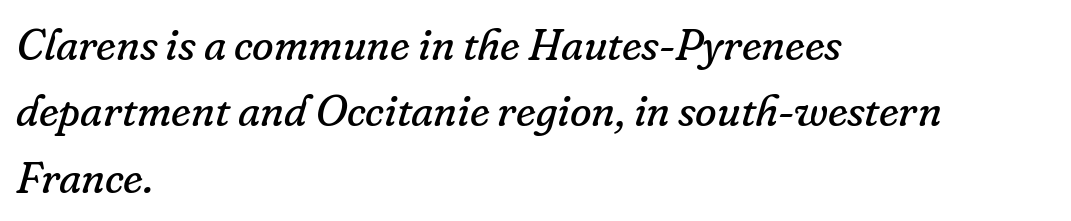
{"serif": "yes", "italic": "yes", "lean": "right", "slant_degrees": 16, "bold": "no", "weight": "regular", "width": "normal", "stroke_contrast": "low", "x_height": "small", "monospaced": "no", "underline": "no", "align": "left", "line_spacing": "normal", "line_spacing_ratio": 1.51, "letter_spacing": "normal", "letter_spacing_em": 0.0, "glyph_px": 44}
